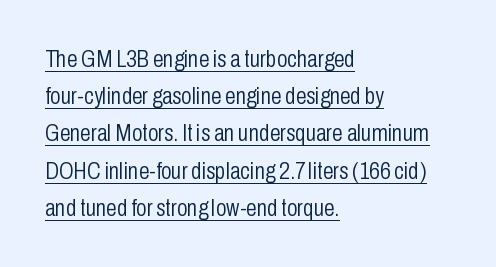
This is not heavy type; no bold has been used. How are the letters spaced? Ordinarily, with no added tracking. When letters stand straight like this, we call the style roman or upright. The lines are quadded left.
